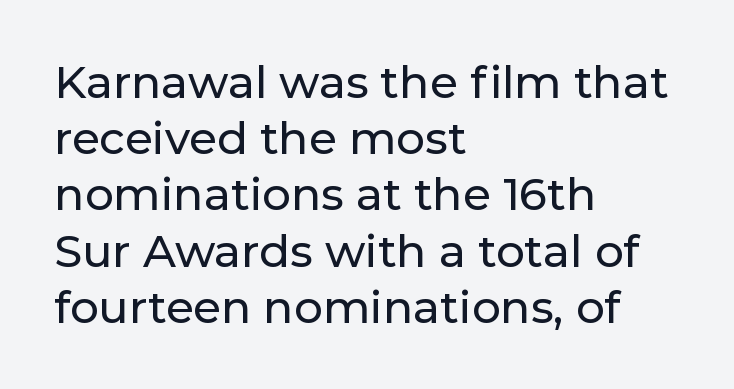
{"serif": "no", "italic": "no", "width": "normal", "stroke_contrast": "low", "x_height": "medium", "monospaced": "no", "underline": "no", "align": "left", "line_spacing": "normal", "line_spacing_ratio": 1.25, "letter_spacing": "normal", "letter_spacing_em": 0.0, "glyph_px": 45}
